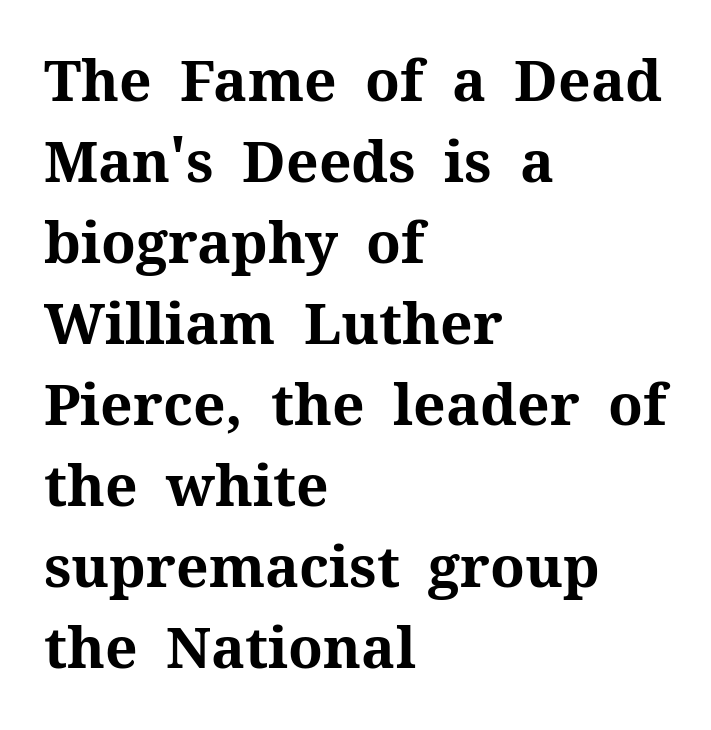
Is there any slant? The stems are plumb. Whoever set this chose a conventional vertical rhythm. The string is rendered with underlining switched off. There is no visible air inserted between adjacent glyphs. The characters display serif detailing at their extremities. Looks like regular typesetting: each glyph gets only the width it needs.
